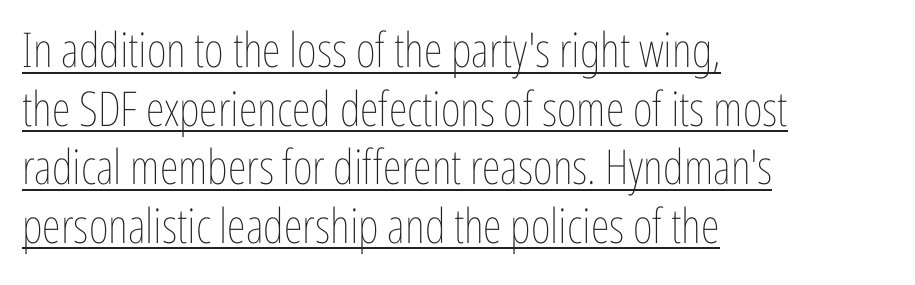
The image shows 48 px thin, condensed type, upright; set left-aligned, line spacing 1.22x, normal letter spacing, underlined; low stroke contrast and a medium x-height.
